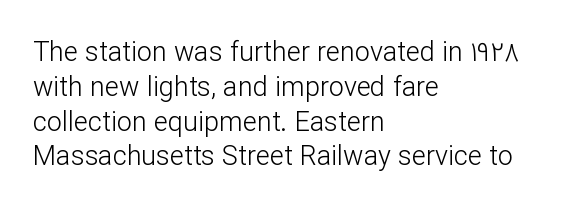
Q: Is the text bold? A: No.
Q: Is the text italic (slanted)? A: No, it is upright.
Q: Is the text underlined? A: No.
Q: How is the paragraph aligned? A: Left-aligned.
Q: Is the spacing between letters normal or unusually wide? A: Normal.
Q: Is the spacing between lines tight, normal or loose? A: Normal.
